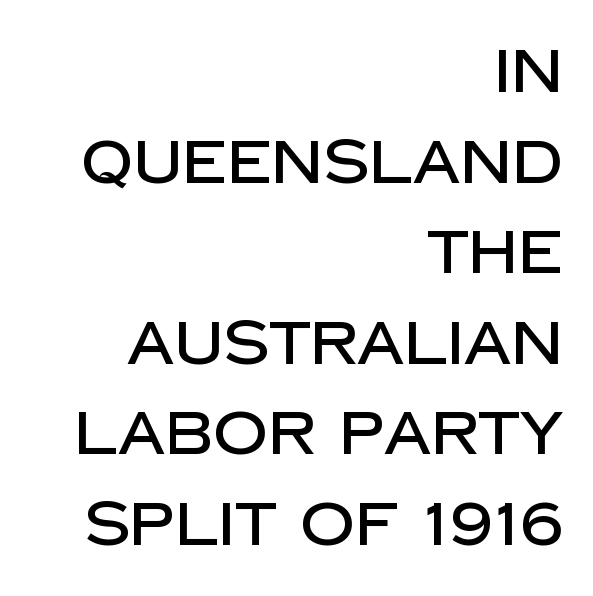
If you measured baseline to baseline, you'd find a middling distance. This sample is right-justified, so line beginnings fall wherever the words allow. Nobody drew a line under any word here. Each letter's strokes conclude bluntly, with no projecting serifs.
